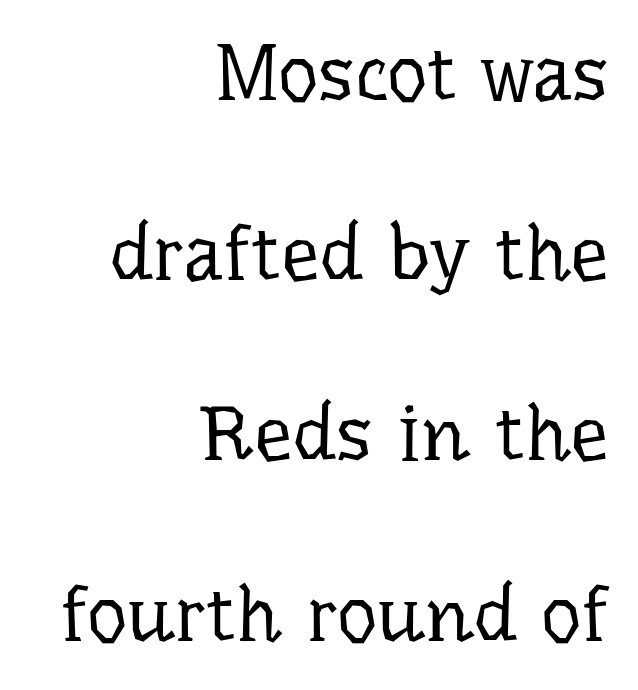
Teacher's note: observe the even right margin — that is flush-right alignment. Character widths vary here, with narrow letters taking less room than wide ones. Designer's note — italics off, roman on. Students, note that the glyphs here touch the page at normal intervals. Weight class: somewhere from thin through regular. Serif or sans? Serif — the stroke terminals have little feet.
